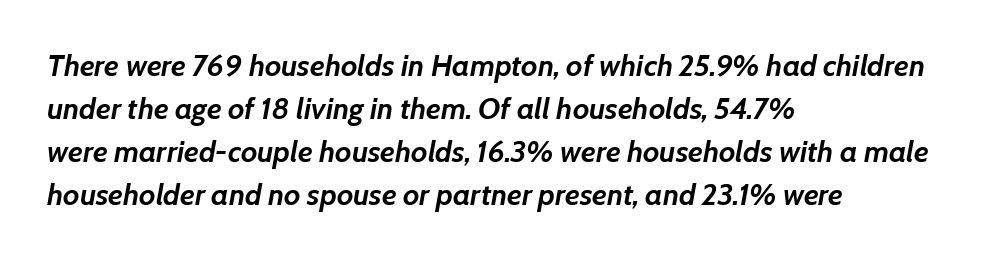
The image shows 30 px semibold type, italic (leaning right); set left-aligned, normal line spacing (1.43x), normal letter spacing, not underlined; low stroke contrast and a medium x-height.
